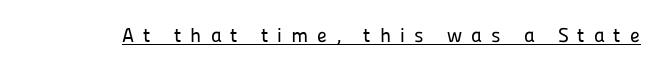
{"italic": "no", "underline": "yes", "letter_spacing": "wide", "letter_spacing_em": 0.46, "glyph_px": 20}
